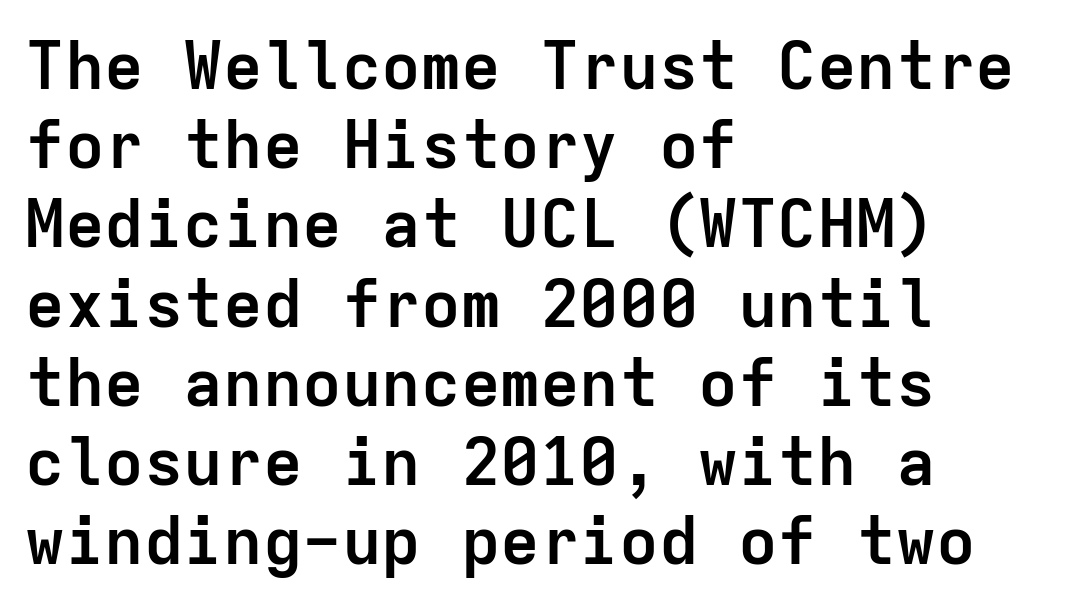
{"serif": "no", "italic": "no", "bold": "yes", "weight": "semibold", "width": "normal", "stroke_contrast": "low", "x_height": "medium", "monospaced": "yes", "underline": "no", "align": "left", "line_spacing_ratio": 1.2, "letter_spacing": "normal", "letter_spacing_em": 0.0, "glyph_px": 66}
